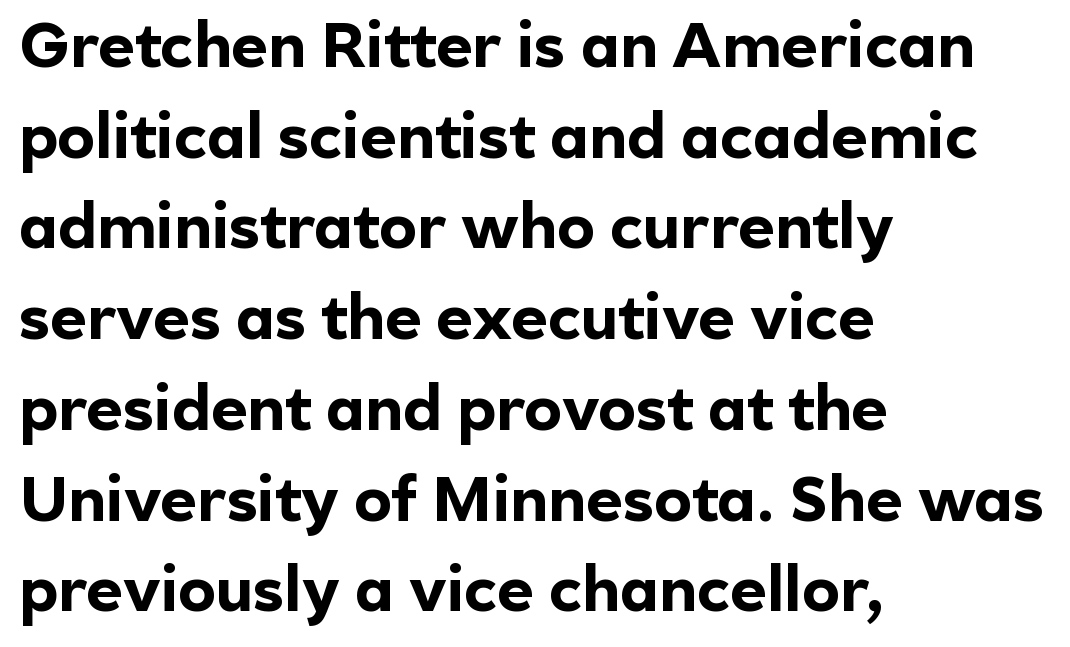
Look at the stroke-to-counter ratio: heavy, a bold. The font family rendered here belongs to the sans-serif group. Ordinary non-slanted type is in use. Standard letterfit; no display-style spreading of the glyphs.
